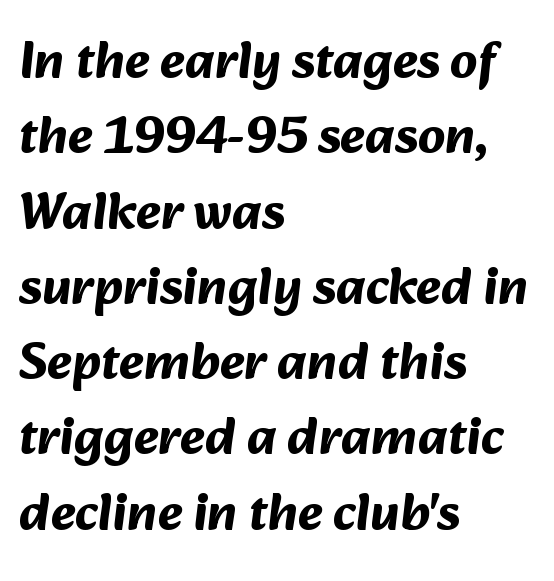
The designer went with a sans here, leaving each stem footless. Character widths vary here, with narrow letters taking less room than wide ones. You could call the tracking neutral — neither tight nor loose. The setting favours the left margin, as ordinary paragraphs usually do. How heavy is the stroke? Heavy — this is a bold.
